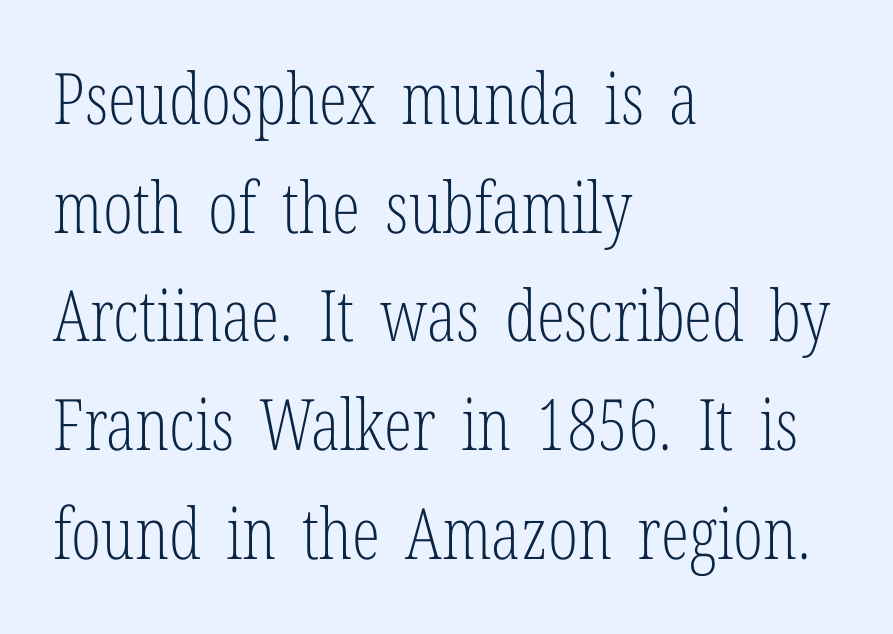
The image shows 71 px light, condensed serif type, upright; set left-aligned, normal line spacing (1.53x), normal letter spacing, not underlined; low stroke contrast and a medium x-height.
